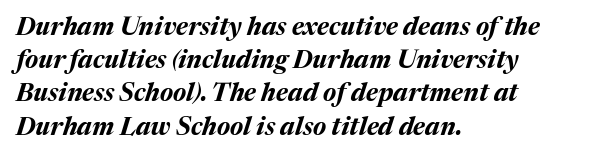
The typesetting leans heavy: a genuine bold. In terms of letterspacing, this is plain default setting. The rendering uses a moderate line-height, typical for paragraphs. The strip under each line holds only bare page. Notice how the passage keeps a crisp vertical edge on the left only. When letters slant like this, we call the style italic.
